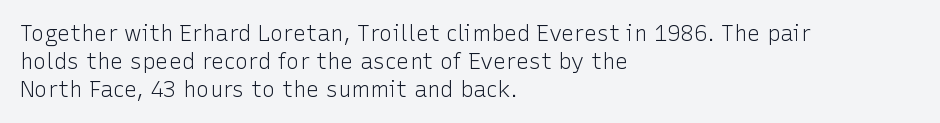
Q: Is the text bold? A: No.
Q: Is the text italic (slanted)? A: No, it is upright.
Q: Is the text underlined? A: No.
Q: How is the paragraph aligned? A: Left-aligned.
Q: Is the spacing between letters normal or unusually wide? A: Normal.
Q: Is the spacing between lines tight, normal or loose? A: Normal.
